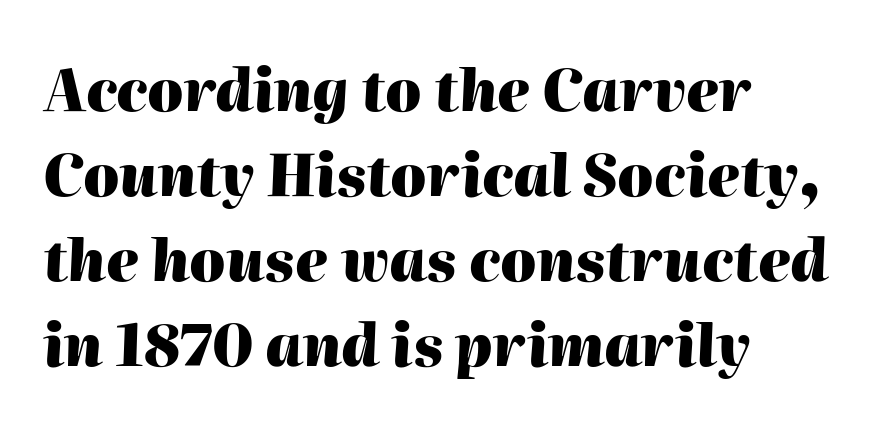
Q: Is the text bold? A: Yes.
Q: Is the text italic (slanted)? A: Yes, it leans right by about 2 degrees.
Q: Is the text underlined? A: No.
Q: How is the paragraph aligned? A: Left-aligned.
Q: Is the spacing between letters normal or unusually wide? A: Normal.
Q: Is the spacing between lines tight, normal or loose? A: Normal.
Q: Width (condensed, normal, or wide)? A: Normal.
Q: Stroke contrast? A: High.
Q: x-height? A: Medium.
Q: Monospaced? A: No.
